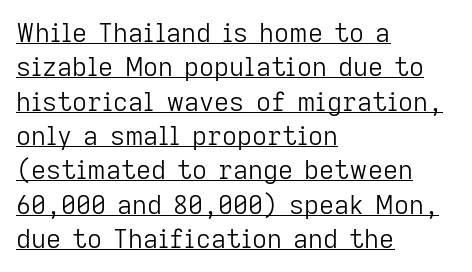
A quiet, ordinary-to-light weight characterises the typeface. Students, observe: this is what conventionally led text looks like. If you drew a line through each stem, it would be perfectly vertical. The ragged edge is on the right, which tells us the setting is flush left.
